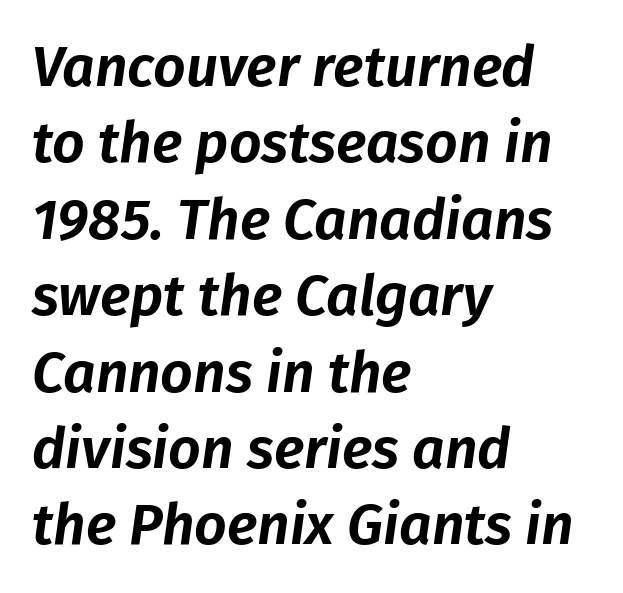
Looks like regular typesetting: each glyph gets only the width it needs. Only glyphs here, with clear space below each row. Regarding leading, the lines here are spaced in the standard way. No extra tracking has been applied to these lines. When letters slant like this, we call the style italic. Left-aligned paragraph, ragged on the right.
